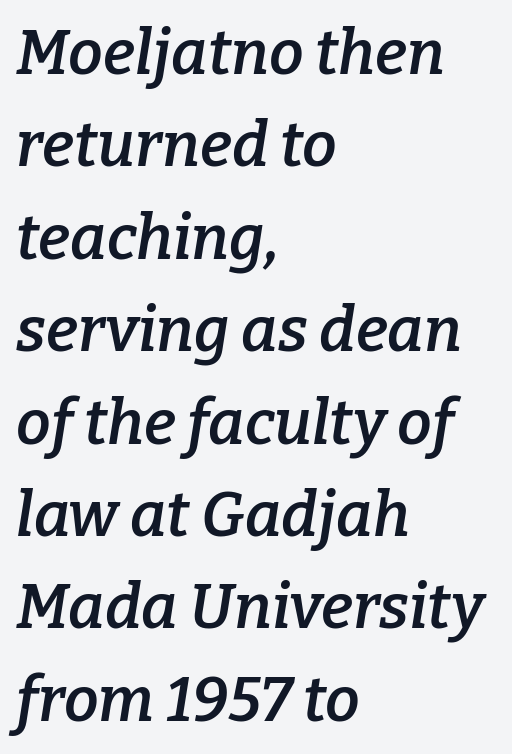
The image shows 62 px semibold serif type, italic (leaning right); set left-aligned, normal line spacing (1.49x), normal letter spacing, not underlined; low stroke contrast and a medium x-height.
